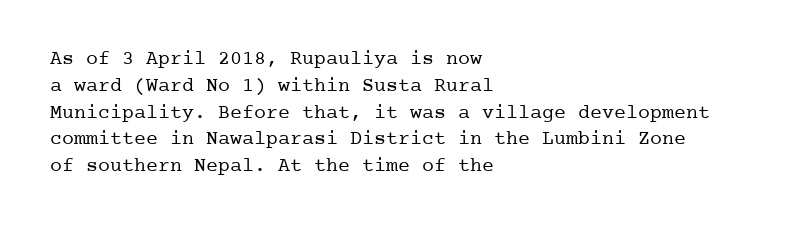
Q: Is the text bold? A: No.
Q: Is the text italic (slanted)? A: No, it is upright.
Q: Is the text underlined? A: No.
Q: How is the paragraph aligned? A: Left-aligned.
Q: Is the spacing between letters normal or unusually wide? A: Normal.
Q: Is the spacing between lines tight, normal or loose? A: Normal.
